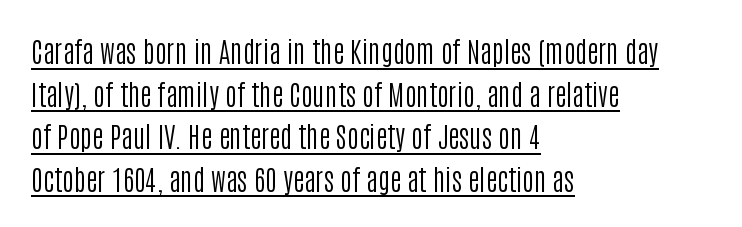
The image shows 28 px regular-weight, condensed sans-serif type, upright; set left-aligned, normal line spacing (1.52x), normal letter spacing, underlined; low stroke contrast and a large x-height.
